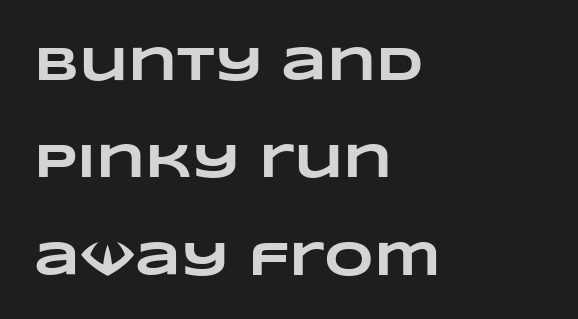
Q: Is the text bold? A: Yes.
Q: Is the text underlined? A: No.
Q: How is the paragraph aligned? A: Left-aligned.
Q: Is the spacing between letters normal or unusually wide? A: Normal.
Q: Is the spacing between lines tight, normal or loose? A: Loose.
Q: Width (condensed, normal, or wide)? A: Wide.
Q: Stroke contrast? A: Low.
Q: x-height? A: Large.
Q: Monospaced? A: No.
